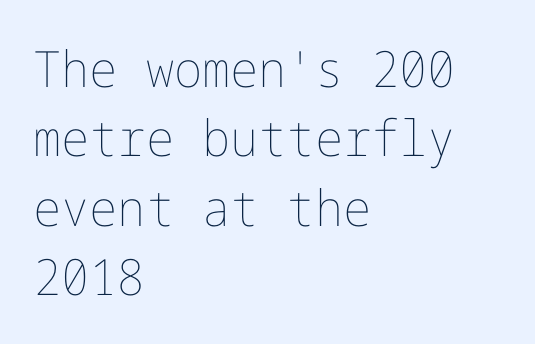
The lines sit at an ordinary, default distance from one another. Compared with a typical body face, this is equally light or lighter still. The glyphs are unaccompanied by any horizontal stroke below them. Between one letter and the next there's only the usual sliver of space.
